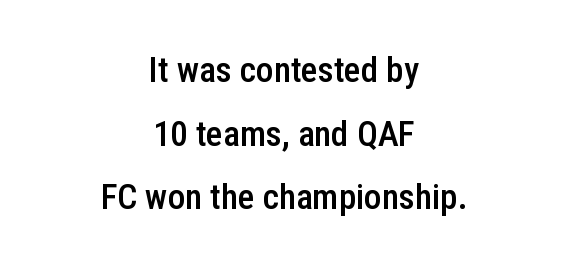
The image shows 35 px semibold, condensed sans-serif type, upright; set centered, line spacing 1.82x, normal letter spacing, not underlined; low stroke contrast and a medium x-height.
